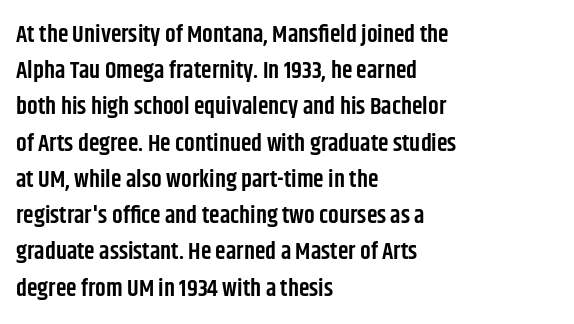
{"italic": "no", "bold": "semi", "underline": "no", "align": "left", "line_spacing": "normal", "line_spacing_ratio": 1.51, "letter_spacing": "normal", "letter_spacing_em": 0.0, "glyph_px": 24}
